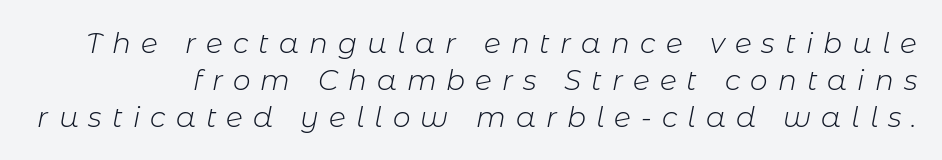
The image shows 28 px light type, italic (leaning right); set normal line spacing (1.32x), unusually wide letter spacing (+0.36 em), not underlined; low stroke contrast and a medium x-height.
